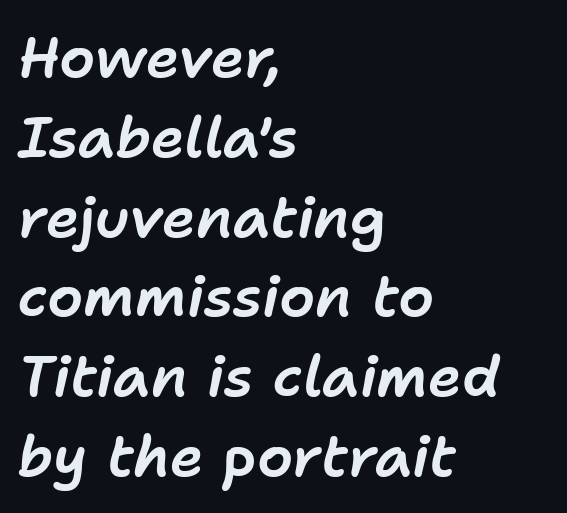
The image shows 57 px text type, italic (leaning right); set left-aligned, normal line spacing (1.4x), normal letter spacing, not underlined; low stroke contrast and a medium x-height.
